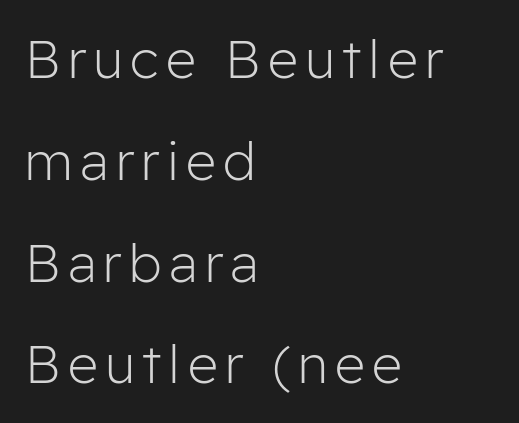
The image shows 53 px light sans-serif type, upright; set left-aligned, loose line spacing (1.92x), not underlined; low stroke contrast and a medium x-height.
